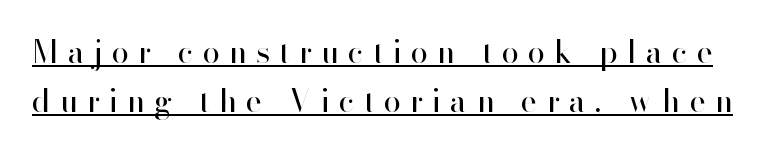
The image shows 31 px regular-weight sans-serif type, upright; set normal line spacing (1.58x), unusually wide letter spacing (+0.32 em), underlined; high stroke contrast and a small x-height.
